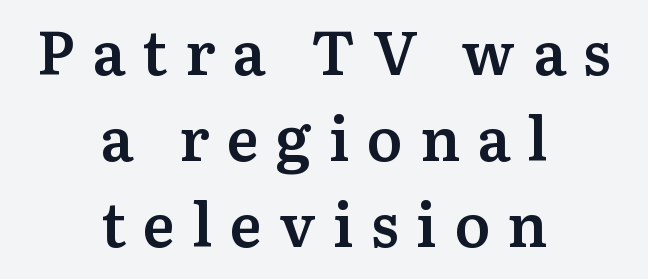
The image shows 60 px semibold serif type, upright; set centered, normal line spacing (1.43x), unusually wide letter spacing (+0.29 em), not underlined; medium stroke contrast and a medium x-height.
